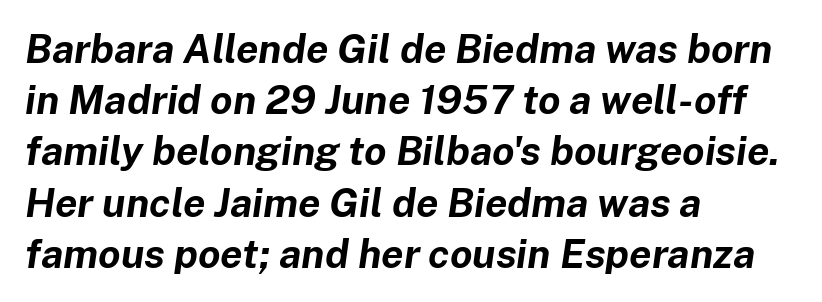
The image shows 40 px bold type, italic (leaning right); set left-aligned, normal line spacing (1.28x), normal letter spacing, not underlined; low stroke contrast and a medium x-height.
